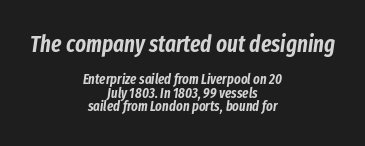
{"italic": "yes", "lean": "right", "slant_degrees": 8, "underline": "no", "align": "center", "line_spacing": "tight", "line_spacing_ratio": 0.96, "letter_spacing": "normal", "letter_spacing_em": 0.0, "larger_block": "first", "size_ratio": 1.64, "glyph_px": 23}
